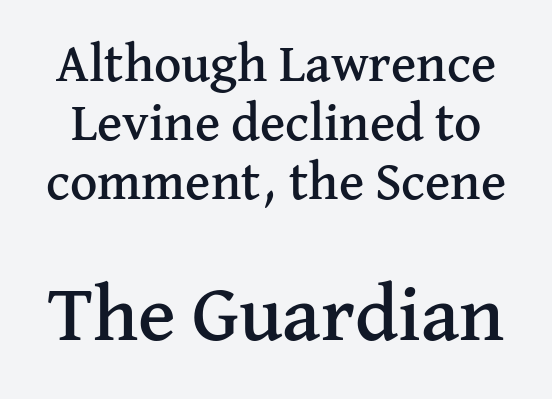
{"serif": "yes", "italic": "no", "width": "normal", "stroke_contrast": "medium", "x_height": "medium", "monospaced": "no", "underline": "no", "line_spacing": "tight", "line_spacing_ratio": 1.11, "letter_spacing": "normal", "letter_spacing_em": 0.0, "larger_block": "second", "size_ratio": 1.49, "glyph_px": 79}
